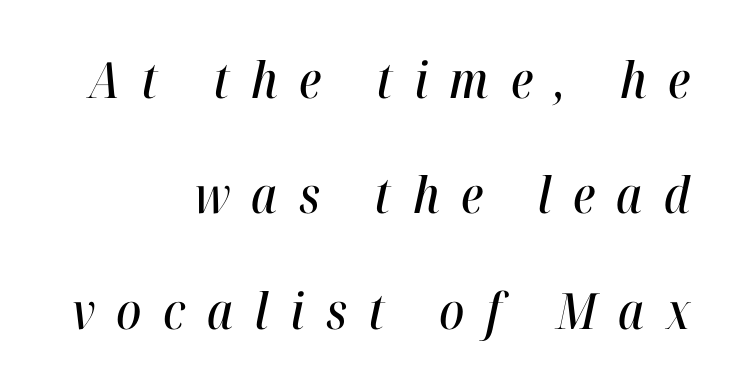
The specimen omits any rule beneath the text block's lines. Someone cranked the tracking dial way up on this one. The leading is generous, giving the passage an open texture. Posture: slanted. Do the characters align in a grid? No, the font is proportional.
